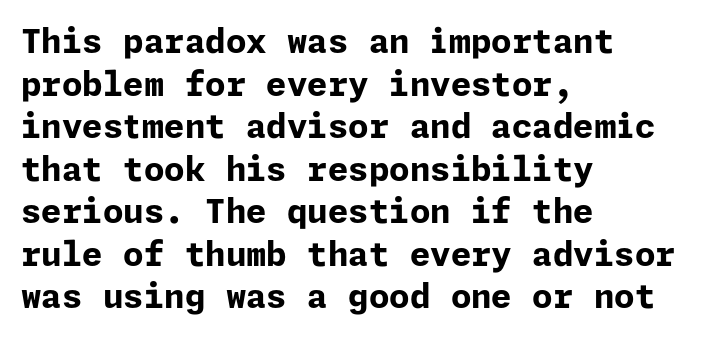
Q: Is the text bold? A: Yes.
Q: Is the text italic (slanted)? A: No, it is upright.
Q: Is the typeface a serif or a sans-serif typeface? A: Sans-serif.
Q: Is the text underlined? A: No.
Q: How is the paragraph aligned? A: Left-aligned.
Q: Is the spacing between letters normal or unusually wide? A: Normal.
Q: Is the spacing between lines tight, normal or loose? A: Normal.
Q: Width (condensed, normal, or wide)? A: Normal.
Q: Stroke contrast? A: Low.
Q: x-height? A: Medium.
